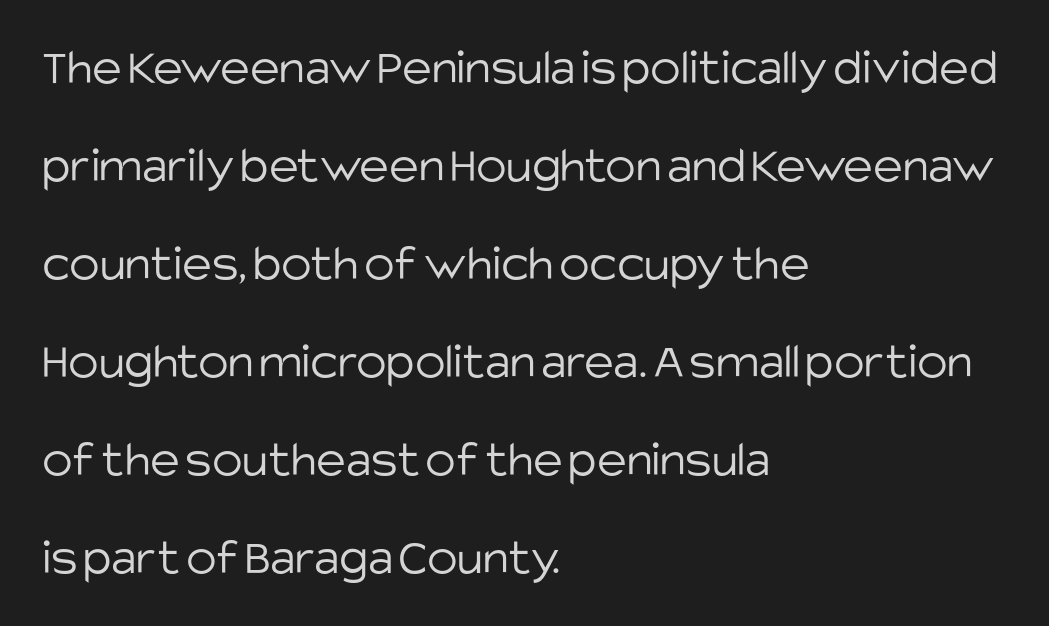
{"serif": "no", "italic": "no", "bold": "no", "weight": "light", "width": "normal", "stroke_contrast": "low", "x_height": "large", "monospaced": "no", "underline": "no", "align": "left", "line_spacing": "loose", "line_spacing_ratio": 1.92, "letter_spacing": "normal", "letter_spacing_em": 0.0, "glyph_px": 51}
